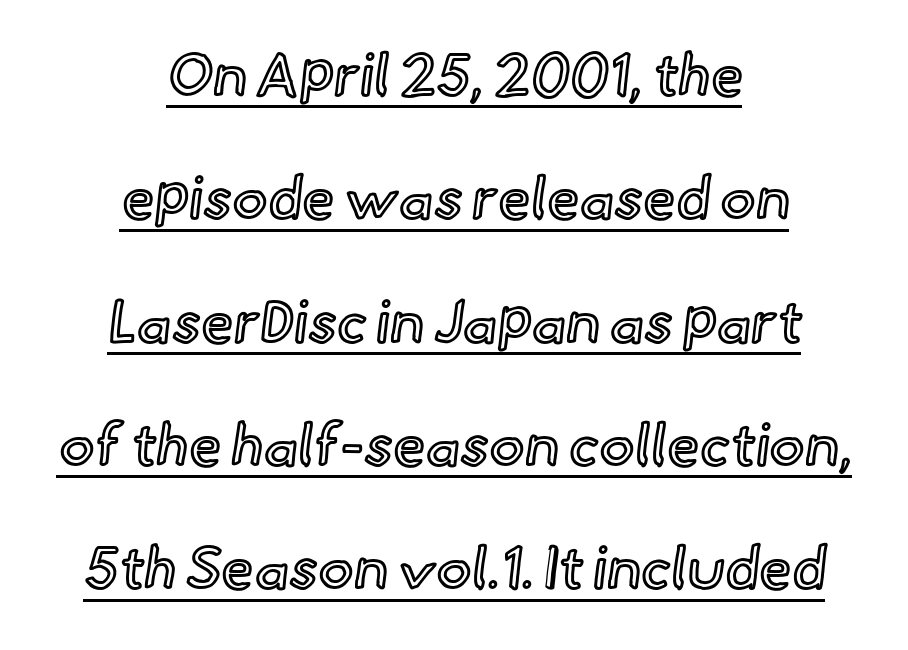
Spacing between characters is what you'd get straight out of the box. A centered setting, common on invitations and titles, is used for this passage. Does the leading feel generous? Absolutely, it's lavish. The passage shown is typed in a proportional face where columns would drift. Decoration check: the copy is underlined.
